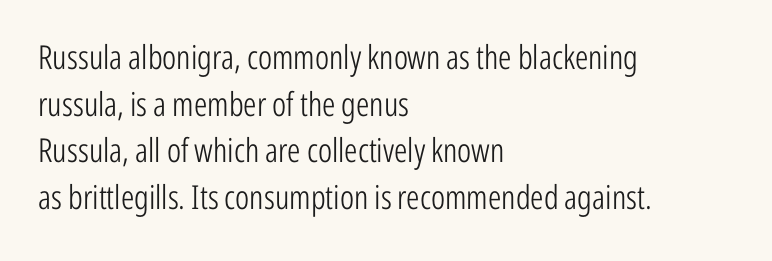
{"serif": "no", "italic": "no", "bold": "no", "weight": "light", "width": "condensed", "stroke_contrast": "low", "x_height": "medium", "monospaced": "no", "underline": "no", "align": "left", "line_spacing": "normal", "line_spacing_ratio": 1.41, "letter_spacing": "normal", "letter_spacing_em": 0.0, "glyph_px": 33}
